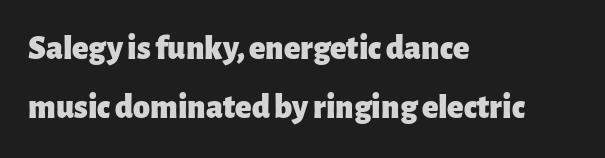
The image shows 34 px heavy sans-serif type, upright; set left-aligned, line spacing 1.74x, normal letter spacing, not underlined; low stroke contrast and a medium x-height.
